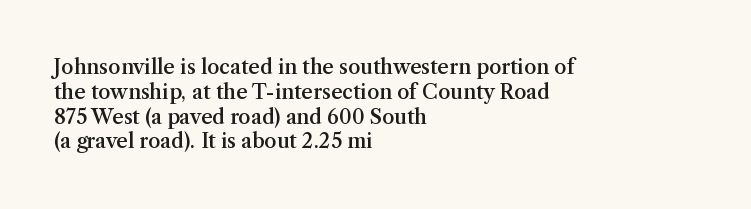
{"italic": "no", "bold": "semi", "underline": "no", "align": "left", "line_spacing_ratio": 1.24, "letter_spacing": "normal", "letter_spacing_em": 0.0, "glyph_px": 20}
